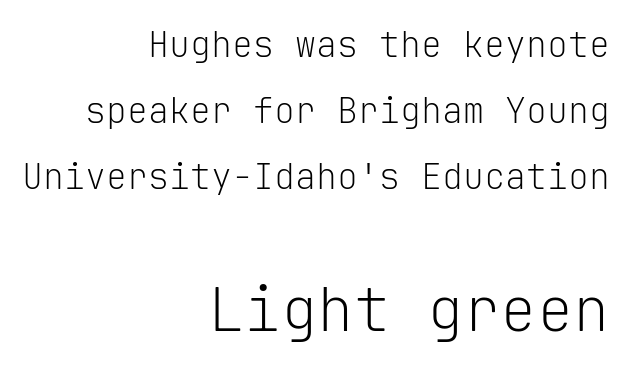
{"serif": "no", "italic": "no", "bold": "no", "weight": "light", "width": "normal", "stroke_contrast": "low", "x_height": "medium", "monospaced": "yes", "underline": "no", "align": "right", "line_spacing_ratio": 1.89, "letter_spacing": "normal", "letter_spacing_em": 0.0, "larger_block": "second", "size_ratio": 1.74, "glyph_px": 61}
